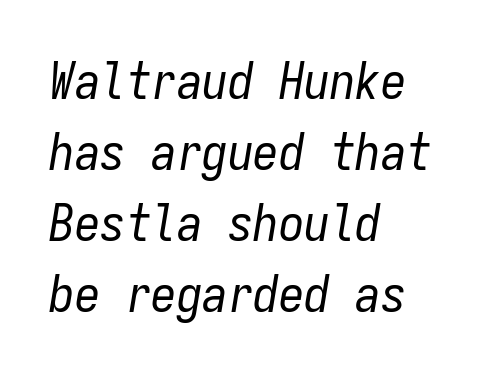
The image shows 51 px regular-weight, condensed type, italic (leaning right), monospaced; set left-aligned, normal line spacing (1.39x), normal letter spacing, not underlined; low stroke contrast and a medium x-height.
